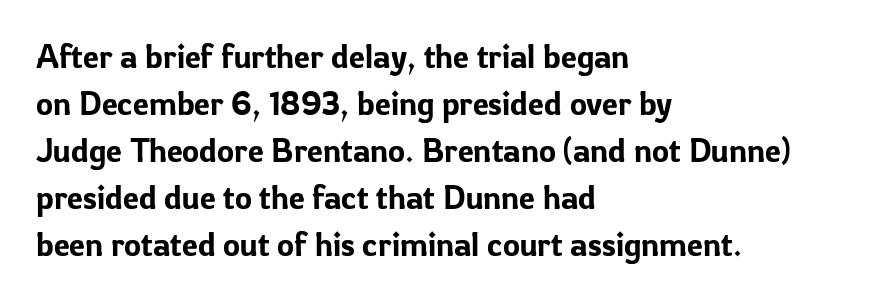
{"serif": "no", "italic": "no", "width": "normal", "stroke_contrast": "low", "x_height": "medium", "monospaced": "no", "underline": "no", "align": "left", "line_spacing": "normal", "line_spacing_ratio": 1.47, "letter_spacing": "normal", "letter_spacing_em": 0.0, "glyph_px": 32}
